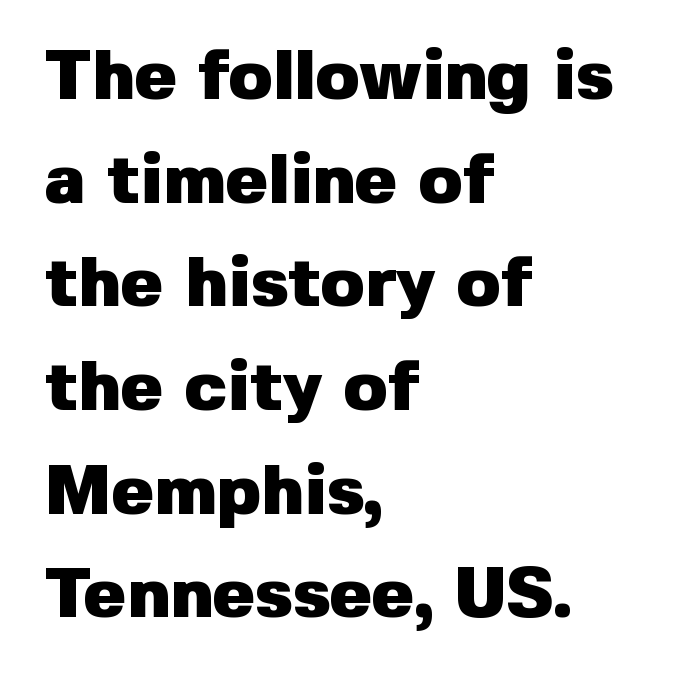
{"serif": "no", "italic": "no", "bold": "yes", "weight": "heavy", "width": "normal", "stroke_contrast": "low", "x_height": "medium", "monospaced": "no", "underline": "no", "align": "left", "line_spacing": "normal", "line_spacing_ratio": 1.46, "letter_spacing": "normal", "letter_spacing_em": 0.0, "glyph_px": 71}
